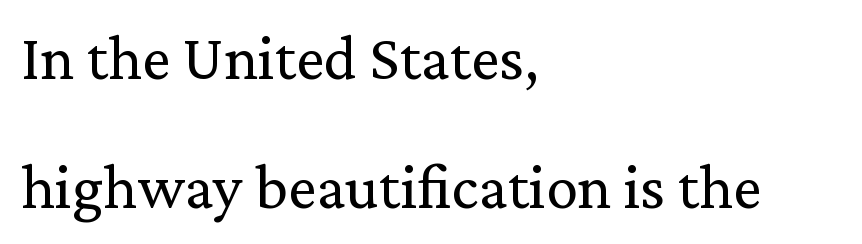
Q: Is the text bold? A: No.
Q: Is the text italic (slanted)? A: No, it is upright.
Q: Is the typeface a serif or a sans-serif typeface? A: Serif.
Q: Is the text underlined? A: No.
Q: How is the paragraph aligned? A: Left-aligned.
Q: Is the spacing between letters normal or unusually wide? A: Normal.
Q: Is the spacing between lines tight, normal or loose? A: Loose.
Q: Width (condensed, normal, or wide)? A: Normal.
Q: Stroke contrast? A: Medium.
Q: x-height? A: Medium.
Q: Monospaced? A: No.
